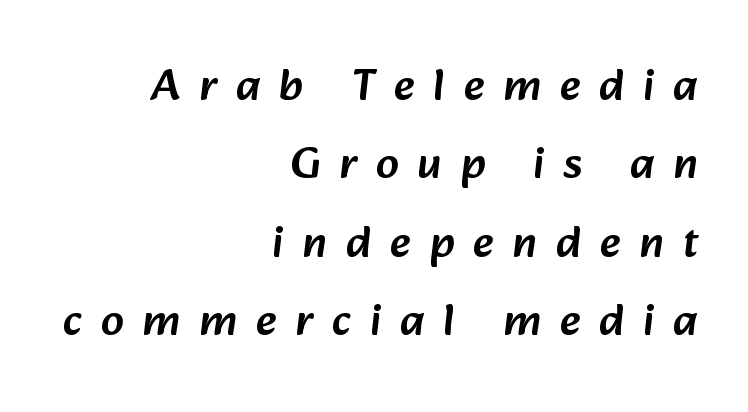
{"serif": "no", "width": "normal", "stroke_contrast": "low", "x_height": "medium", "monospaced": "no", "underline": "no", "align": "right", "line_spacing_ratio": 1.74, "letter_spacing": "wide", "letter_spacing_em": 0.42, "glyph_px": 45}
